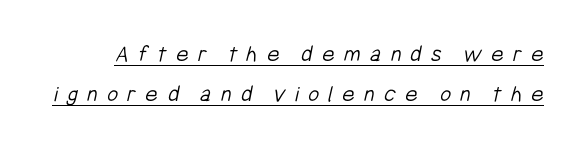
The image shows 24 px text type; set normal line spacing (1.66x), unusually wide letter spacing (+0.39 em), underlined.
